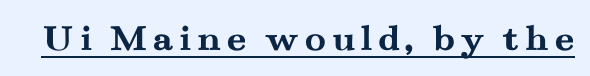
{"serif": "yes", "italic": "no", "bold": "yes", "weight": "semibold", "width": "wide", "stroke_contrast": "medium", "x_height": "small", "monospaced": "no", "underline": "yes", "glyph_px": 39}
